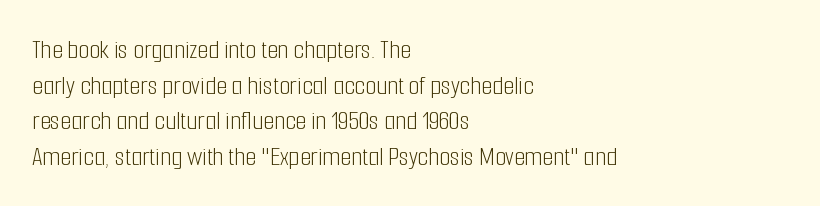
Q: Is the text bold? A: No.
Q: Is the text italic (slanted)? A: No, it is upright.
Q: Is the typeface a serif or a sans-serif typeface? A: Sans-serif.
Q: Is the text underlined? A: No.
Q: How is the paragraph aligned? A: Left-aligned.
Q: Is the spacing between letters normal or unusually wide? A: Normal.
Q: Is the spacing between lines tight, normal or loose? A: Normal.
Q: Width (condensed, normal, or wide)? A: Condensed.
Q: Stroke contrast? A: Low.
Q: x-height? A: Medium.
Q: Monospaced? A: No.
